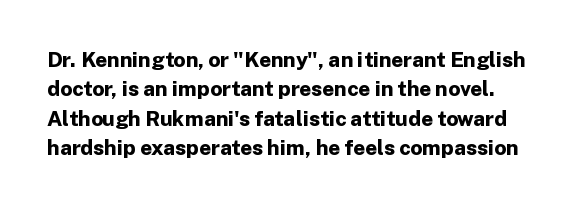
The image shows 21 px bold type, upright; set normal line spacing (1.4x), normal letter spacing, not underlined.
